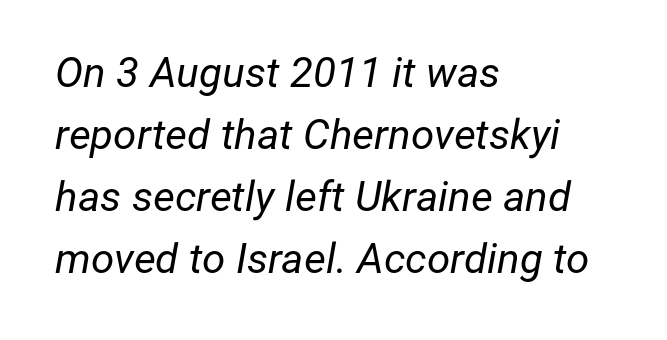
The image shows 42 px regular-weight type, italic (leaning right); set left-aligned, normal line spacing (1.48x), normal letter spacing, not underlined; low stroke contrast and a medium x-height.
